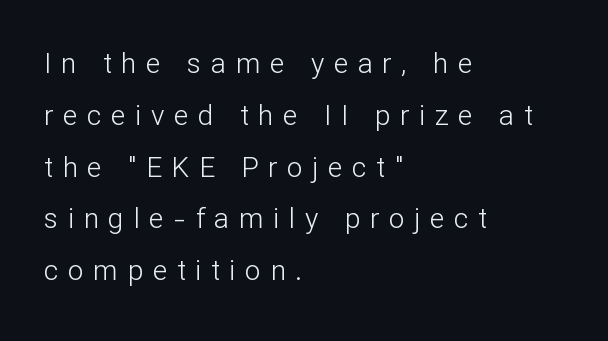
Q: Is the text bold? A: No.
Q: Is the text italic (slanted)? A: No, it is upright.
Q: Is the typeface a serif or a sans-serif typeface? A: Sans-serif.
Q: Is the text underlined? A: No.
Q: How is the paragraph aligned? A: Left-aligned.
Q: Is the spacing between letters normal or unusually wide? A: Unusually wide.
Q: Width (condensed, normal, or wide)? A: Normal.
Q: Stroke contrast? A: Low.
Q: x-height? A: Medium.
Q: Monospaced? A: No.
